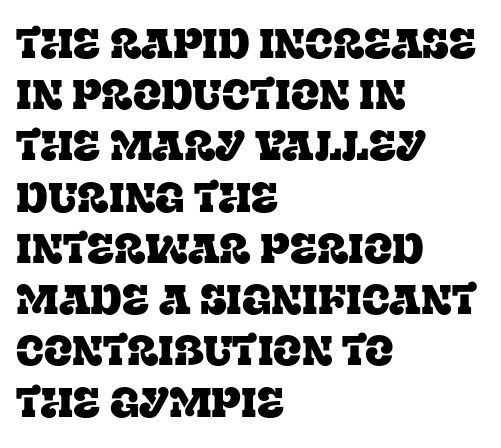
The image shows 42 px serif type, upright; set left-aligned, line spacing 1.22x, normal letter spacing, not underlined; low stroke contrast and a large x-height.
